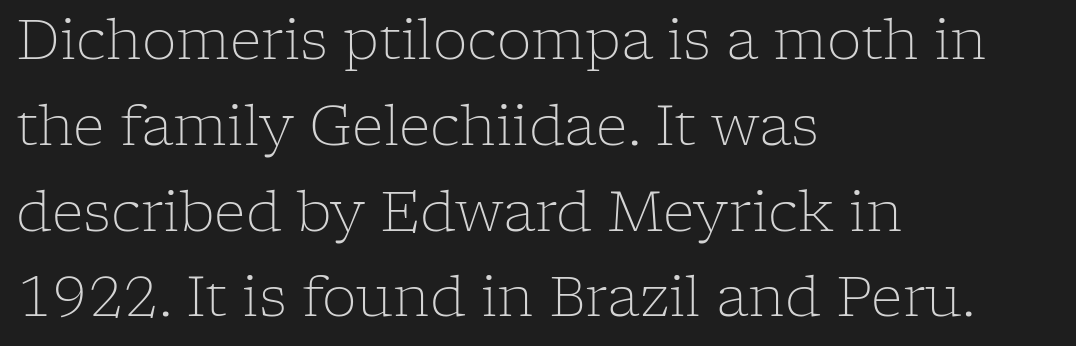
Casual observation: everything's shoved over to the left. The face used here is seriffed, in the tradition of book romans. The axis of the letterforms is exactly vertical. These lines are rendered in a variable-pitch font.
